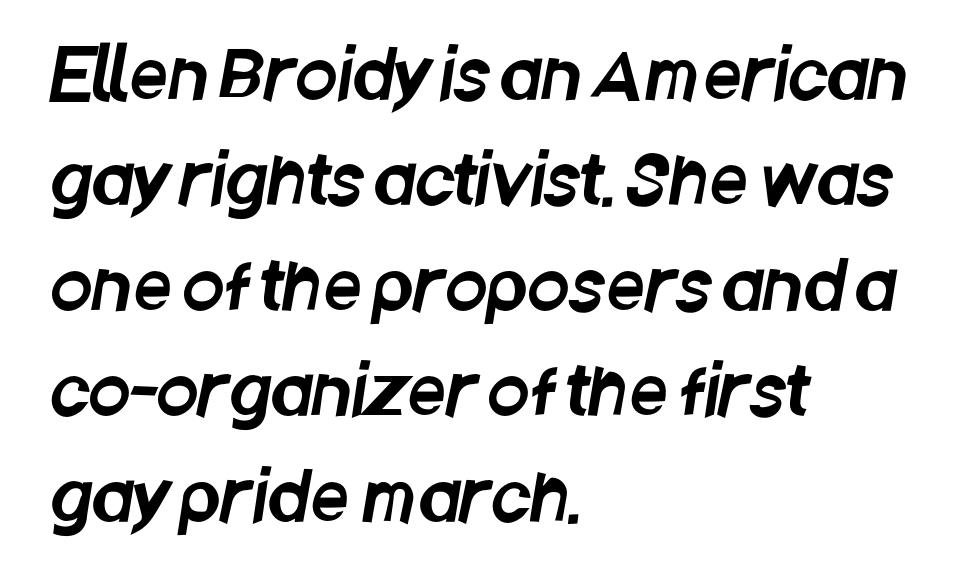
The image shows 68 px condensed sans-serif type; set left-aligned, normal line spacing (1.55x), normal letter spacing, not underlined; low stroke contrast and a large x-height.
